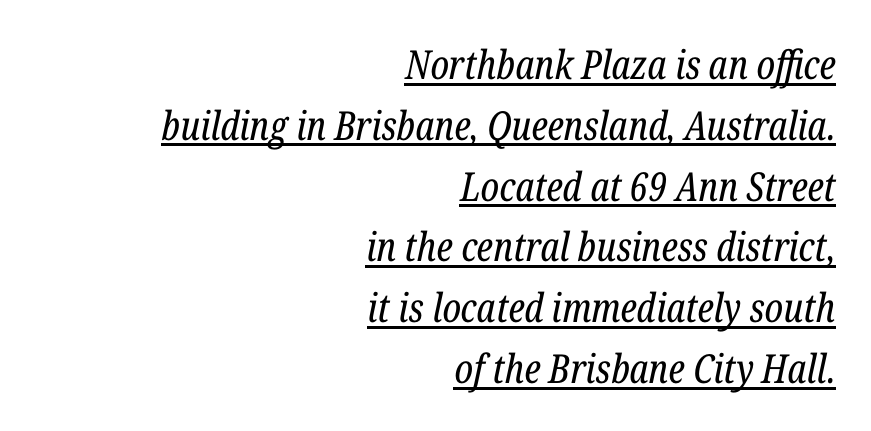
Q: Is the text bold? A: No.
Q: Is the text italic (slanted)? A: Yes, it leans right by about 12 degrees.
Q: Is the typeface a serif or a sans-serif typeface? A: Serif.
Q: Is the text underlined? A: Yes.
Q: How is the paragraph aligned? A: Right-aligned.
Q: Is the spacing between letters normal or unusually wide? A: Normal.
Q: Is the spacing between lines tight, normal or loose? A: Normal.
Q: Width (condensed, normal, or wide)? A: Condensed.
Q: Stroke contrast? A: Low.
Q: x-height? A: Medium.
Q: Monospaced? A: No.
